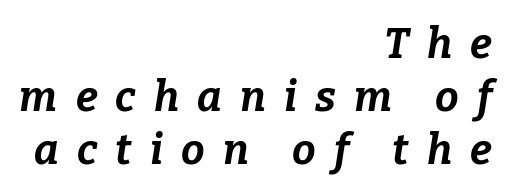
The image shows 42 px bold type, italic (leaning right); set right-aligned, normal line spacing (1.26x), unusually wide letter spacing (+0.43 em), not underlined; low stroke contrast and a medium x-height.
